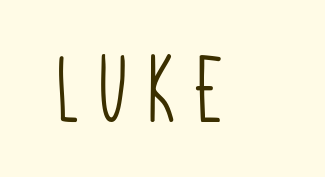
Q: Is the text bold? A: No.
Q: Is the typeface a serif or a sans-serif typeface? A: Sans-serif.
Q: Is the text underlined? A: No.
Q: Is the spacing between letters normal or unusually wide? A: Unusually wide.
Q: Width (condensed, normal, or wide)? A: Condensed.
Q: Stroke contrast? A: Low.
Q: x-height? A: Large.
Q: Monospaced? A: No.
